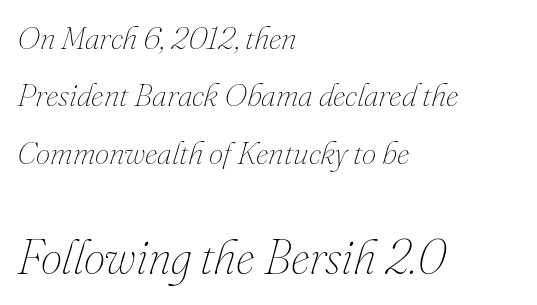
{"italic": "yes", "lean": "right", "slant_degrees": 16, "bold": "no", "weight": "thin", "width": "normal", "stroke_contrast": "medium", "x_height": "small", "monospaced": "no", "underline": "no", "align": "left", "line_spacing_ratio": 1.79, "letter_spacing": "normal", "letter_spacing_em": 0.0, "larger_block": "second", "size_ratio": 1.5, "glyph_px": 48}
